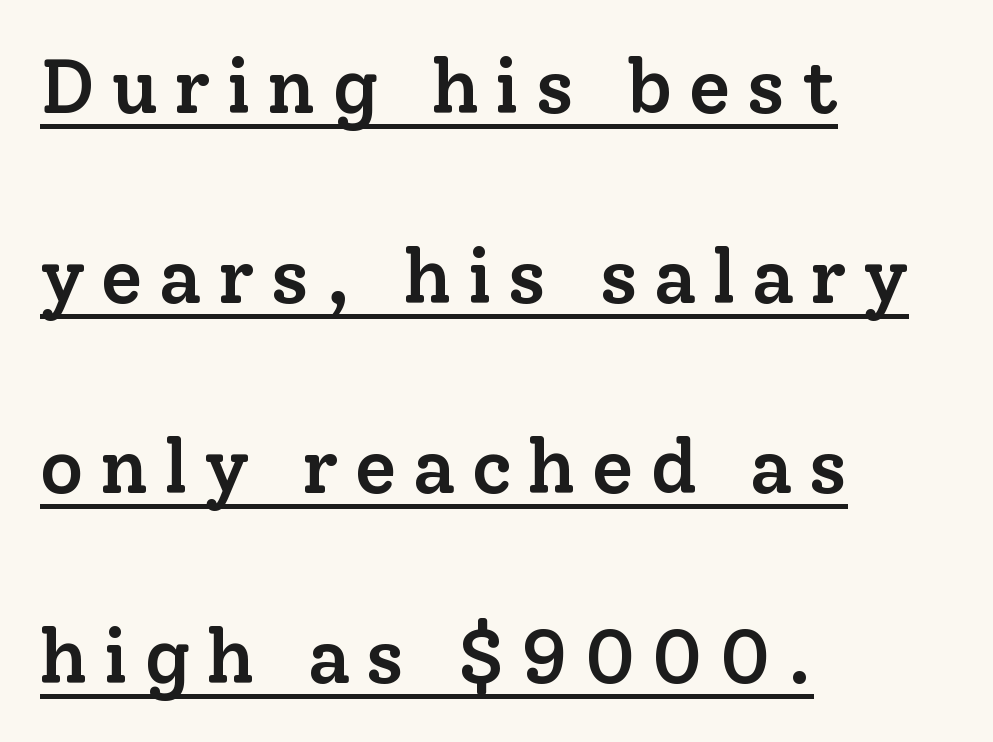
If you drew a ruler down the left edge, every line would touch it. Words appear elongated and porous because spacing is wide. The rendering shows small feet on the letterforms — a serif design. Characters remain perfectly vertical along every line. Summary of weight: moderately heavy, a semibold.
